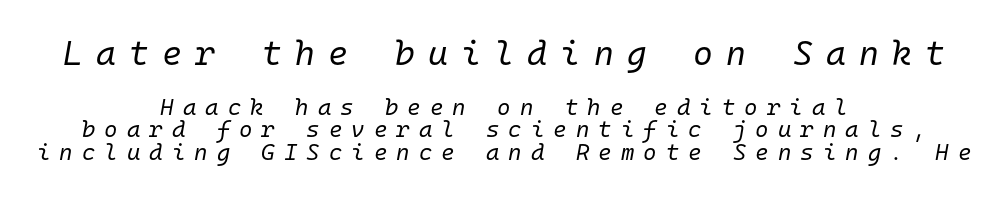
Each new line begins almost immediately beneath the previous one. The letterforms stand isolated, each surrounded by extra space. Note the uniform advance width — an 'i' takes as much space as an 'm'. If you squint, the top block still reads clearly — it's the larger of the two. The axis of the letterforms is tilted away from vertical.
